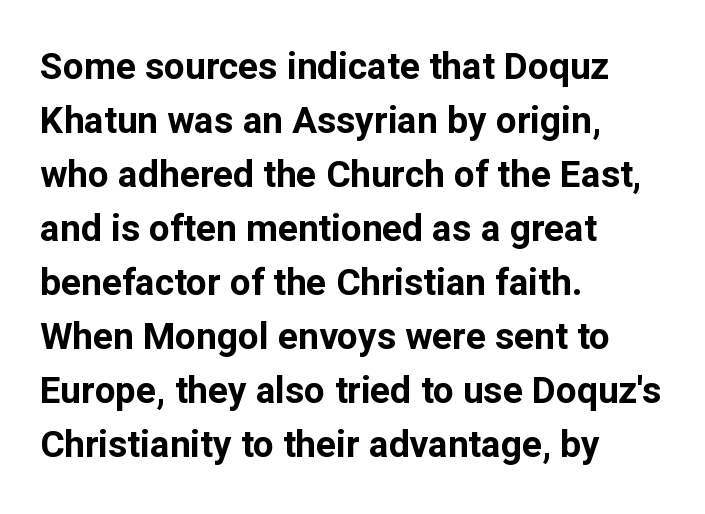
Horizontally, the lines are justified to the leading edge only. Descender tails drop into unmarked territory. Tall strokes in this sample are plumb rather than angled. Proportional: the letters do not fall into vertical columns. The leading is moderate, giving the passage an even texture.
